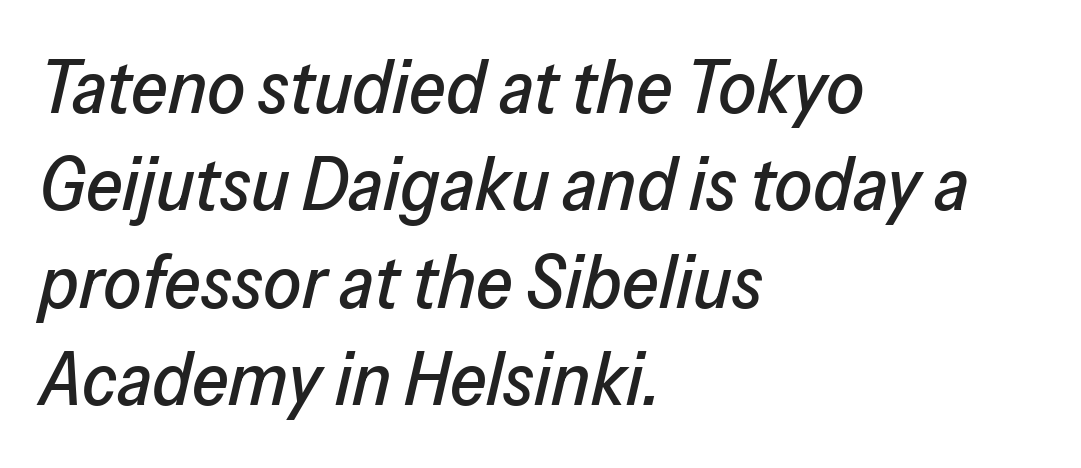
{"italic": "yes", "lean": "right", "slant_degrees": 13, "width": "normal", "stroke_contrast": "low", "x_height": "medium", "monospaced": "no", "underline": "no", "align": "left", "line_spacing": "normal", "line_spacing_ratio": 1.3, "letter_spacing": "normal", "letter_spacing_em": 0.0, "glyph_px": 75}
